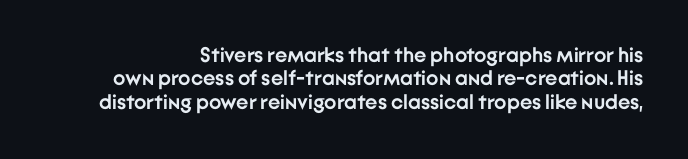
Weight: bold. Default kerning and tracking; the words read as compact shapes. You can tell it's not italic because the verticals are truly vertical. Compared with typical paragraphs, the rows here are closer together.
